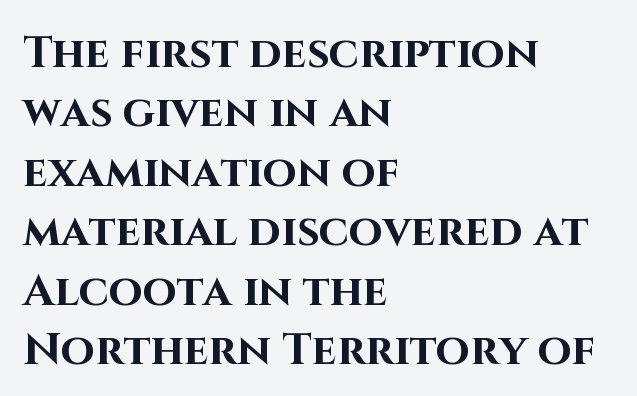
The image shows 44 px bold sans-serif type, upright; set left-aligned, normal line spacing (1.35x), normal letter spacing, not underlined; high stroke contrast and a large x-height.
